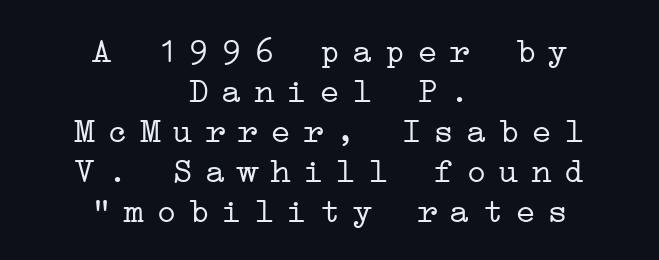
{"serif": "yes", "italic": "no", "bold": "no", "weight": "light", "width": "wide", "stroke_contrast": "low", "x_height": "medium", "underline": "no", "align": "center", "line_spacing": "tight", "line_spacing_ratio": 1.14, "letter_spacing": "wide", "letter_spacing_em": 0.33, "glyph_px": 35}
